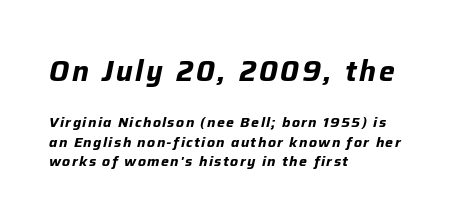
The image shows 28 px bold type, italic (leaning right); set left-aligned, normal line spacing (1.41x), not underlined; the first (top) block is 2.0x larger; low stroke contrast and a medium x-height.
